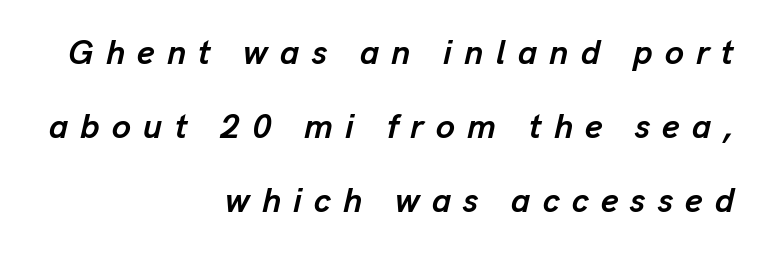
{"italic": "yes", "lean": "right", "slant_degrees": 13, "bold": "yes", "weight": "semibold", "width": "normal", "stroke_contrast": "low", "x_height": "medium", "monospaced": "no", "underline": "no", "align": "right", "line_spacing": "loose", "line_spacing_ratio": 2.17, "letter_spacing": "wide", "letter_spacing_em": 0.36, "glyph_px": 34}
